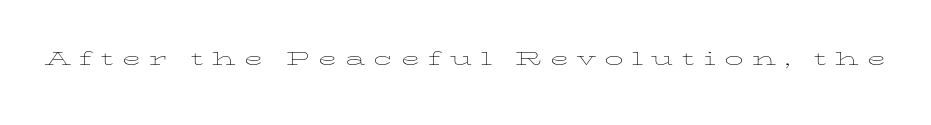
Q: Is the text bold? A: No.
Q: Is the text italic (slanted)? A: No, it is upright.
Q: Is the text underlined? A: No.
Q: Is the spacing between letters normal or unusually wide? A: Unusually wide.
